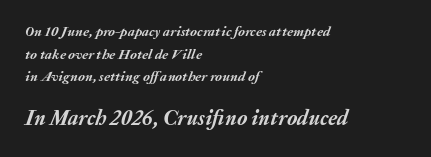
Q: Is the text bold? A: Yes.
Q: Is the text italic (slanted)? A: Yes, it leans right by about 20 degrees.
Q: Is the text underlined? A: No.
Q: How is the paragraph aligned? A: Left-aligned.
Q: Is the spacing between letters normal or unusually wide? A: Normal.
Q: Is the spacing between lines tight, normal or loose? A: Normal.
Q: Which block of text is set in a larger size, the first (top) or the second (bottom)? A: The second (bottom) one.
